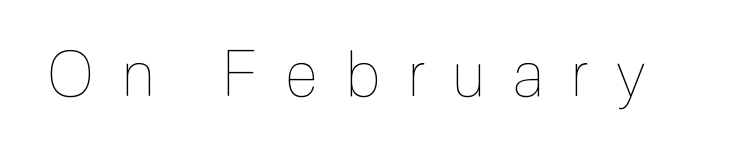
Q: Is the text bold? A: No.
Q: Is the text italic (slanted)? A: No, it is upright.
Q: Is the text underlined? A: No.
Q: Is the spacing between letters normal or unusually wide? A: Unusually wide.
Q: Width (condensed, normal, or wide)? A: Condensed.
Q: x-height? A: Medium.
Q: Monospaced? A: No.
